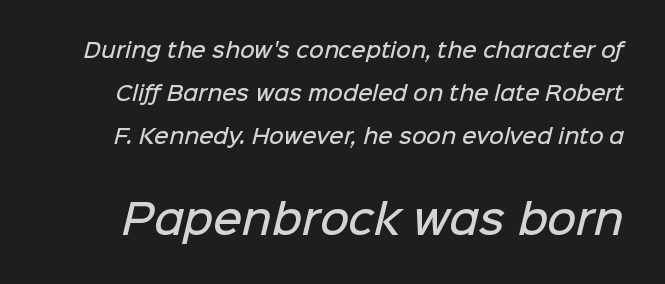
The image shows 40 px semibold sans-serif type; set loose line spacing (2.15x), normal letter spacing, not underlined; the second (bottom) block is 2.0x larger; low stroke contrast and a medium x-height.
